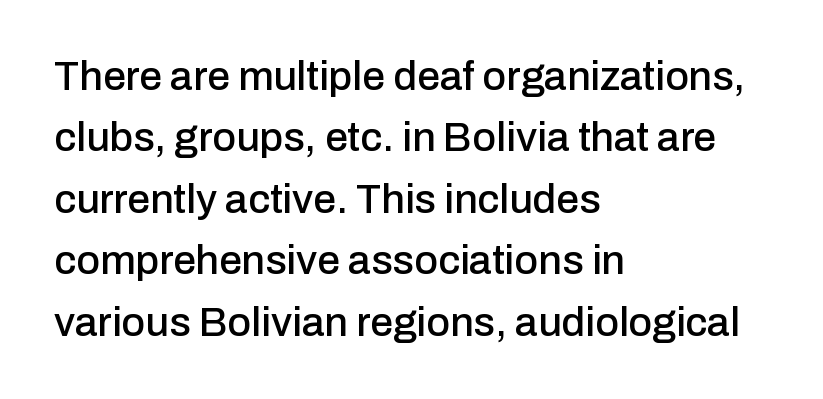
Q: Is the text italic (slanted)? A: No, it is upright.
Q: Is the typeface a serif or a sans-serif typeface? A: Sans-serif.
Q: Is the text underlined? A: No.
Q: How is the paragraph aligned? A: Left-aligned.
Q: Is the spacing between letters normal or unusually wide? A: Normal.
Q: Is the spacing between lines tight, normal or loose? A: Normal.
Q: Width (condensed, normal, or wide)? A: Normal.
Q: Stroke contrast? A: Low.
Q: x-height? A: Medium.
Q: Monospaced? A: No.
